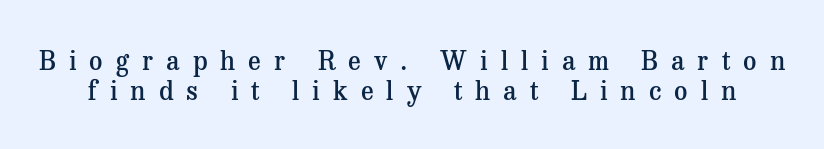
{"italic": "no", "bold": "semi", "underline": "no", "line_spacing": "tight", "line_spacing_ratio": 1.15, "letter_spacing": "wide", "letter_spacing_em": 0.5, "glyph_px": 26}
